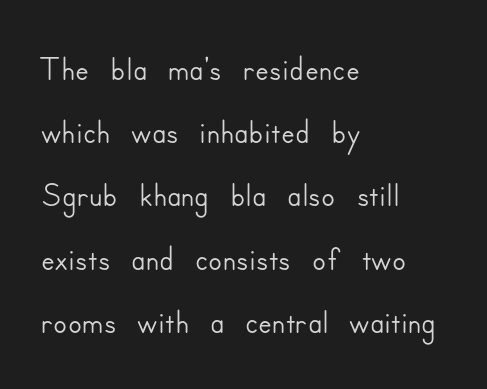
{"serif": "no", "italic": "no", "width": "normal", "stroke_contrast": "low", "x_height": "small", "monospaced": "no", "underline": "no", "align": "left", "line_spacing_ratio": 1.24, "letter_spacing": "normal", "letter_spacing_em": 0.0, "glyph_px": 51}
